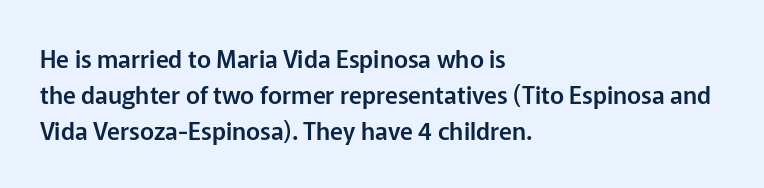
{"italic": "no", "underline": "no", "align": "left", "line_spacing": "normal", "line_spacing_ratio": 1.51, "letter_spacing": "normal", "letter_spacing_em": 0.0, "glyph_px": 24}
